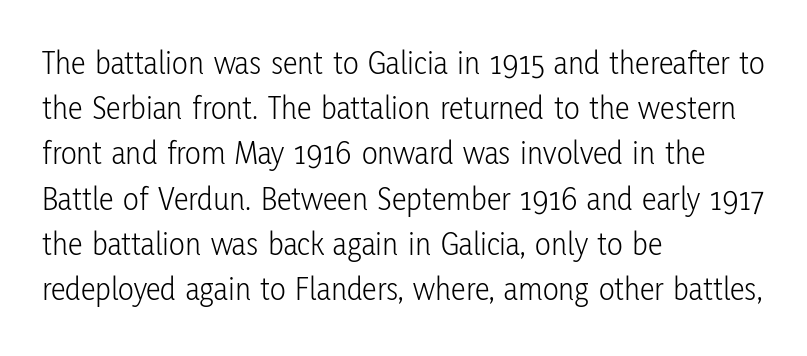
{"serif": "no", "italic": "no", "bold": "no", "weight": "light", "width": "condensed", "stroke_contrast": "low", "x_height": "medium", "monospaced": "no", "underline": "no", "align": "left", "line_spacing": "normal", "line_spacing_ratio": 1.37, "letter_spacing": "normal", "letter_spacing_em": 0.0, "glyph_px": 33}
